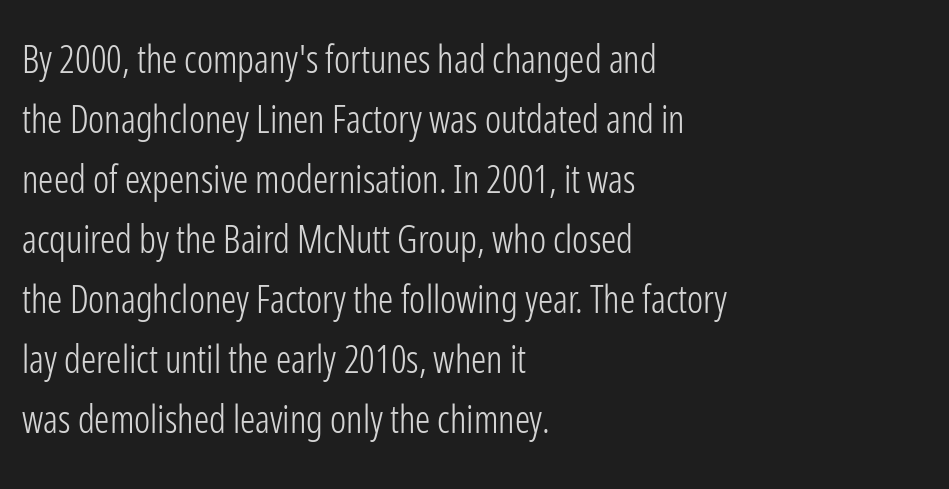
The image shows 38 px light, condensed sans-serif type, upright; set left-aligned, normal line spacing (1.58x), normal letter spacing, not underlined; low stroke contrast and a medium x-height.
